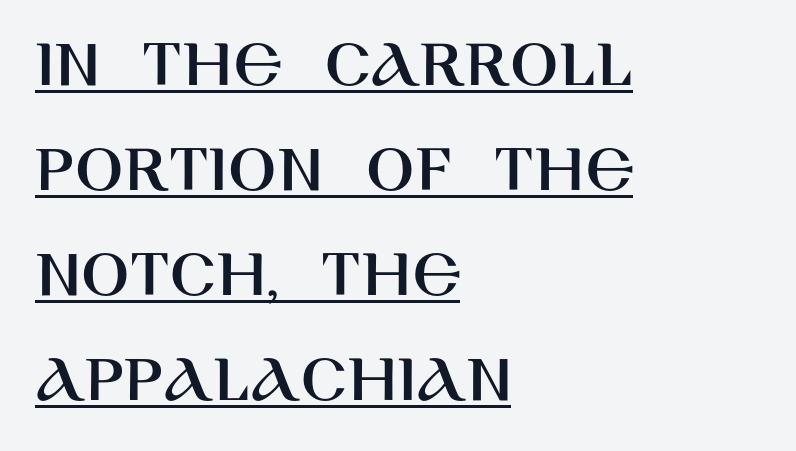
The rendered words wear a rule along their underside. Rows of type keep a routine distance in the vertical direction. Does the type have serifs? No, each stem ends abruptly. Notice how the passage keeps a crisp vertical edge on the left only. The letterforms sit shoulder to shoulder at normal distance. Each letter keeps its own natural width here, so spacing adapts to shape.
